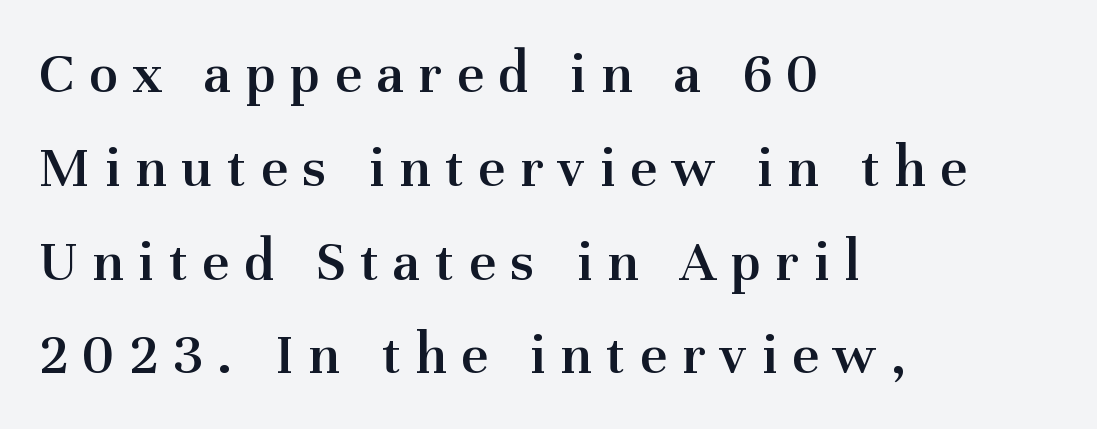
Q: Is the text bold? A: Semi-bold.
Q: Is the text italic (slanted)? A: No, it is upright.
Q: Is the typeface a serif or a sans-serif typeface? A: Serif.
Q: Is the text underlined? A: No.
Q: How is the paragraph aligned? A: Left-aligned.
Q: Is the spacing between letters normal or unusually wide? A: Unusually wide.
Q: Is the spacing between lines tight, normal or loose? A: Normal.
Q: Width (condensed, normal, or wide)? A: Normal.
Q: Stroke contrast? A: Medium.
Q: x-height? A: Medium.
Q: Monospaced? A: No.
